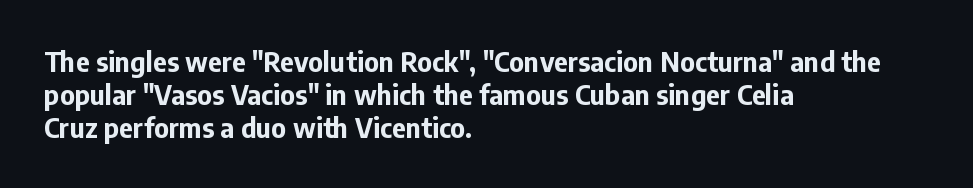
{"italic": "no", "bold": "yes", "underline": "no", "align": "left", "line_spacing_ratio": 1.22, "letter_spacing": "normal", "letter_spacing_em": 0.0, "glyph_px": 27}
